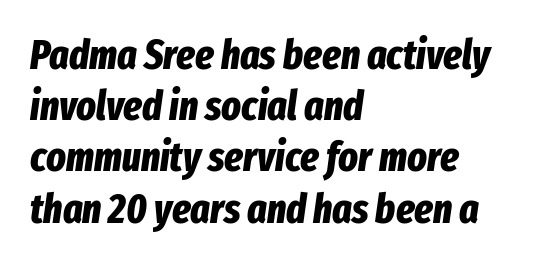
Q: Is the text bold? A: Yes.
Q: Is the text italic (slanted)? A: Yes, it leans right by about 8 degrees.
Q: Is the text underlined? A: No.
Q: How is the paragraph aligned? A: Left-aligned.
Q: Is the spacing between letters normal or unusually wide? A: Normal.
Q: Is the spacing between lines tight, normal or loose? A: Normal.
Q: Width (condensed, normal, or wide)? A: Condensed.
Q: Stroke contrast? A: Low.
Q: x-height? A: Medium.
Q: Monospaced? A: No.
